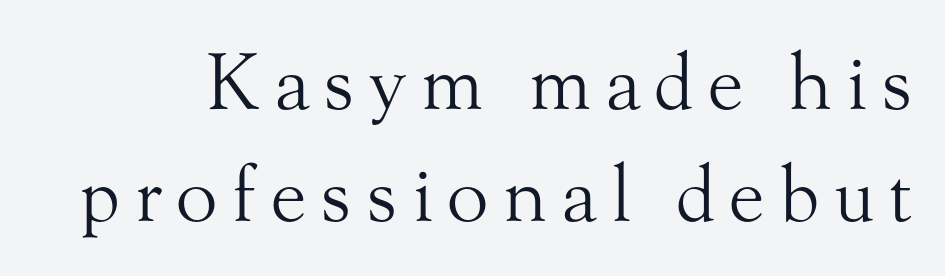
The image shows 77 px light serif type, upright; set normal line spacing (1.45x), not underlined; medium stroke contrast and a small x-height.
